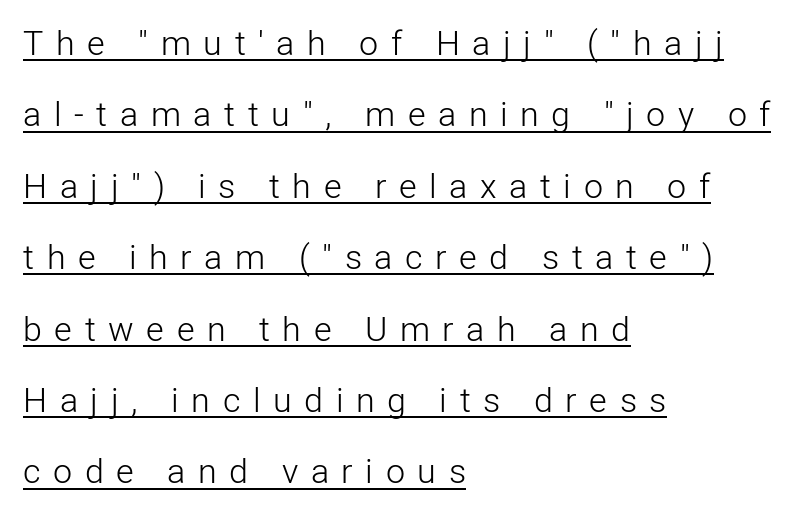
Q: Is the text bold? A: No.
Q: Is the text italic (slanted)? A: No, it is upright.
Q: Is the typeface a serif or a sans-serif typeface? A: Sans-serif.
Q: Is the text underlined? A: Yes.
Q: How is the paragraph aligned? A: Left-aligned.
Q: Is the spacing between letters normal or unusually wide? A: Unusually wide.
Q: Is the spacing between lines tight, normal or loose? A: Loose.
Q: Width (condensed, normal, or wide)? A: Normal.
Q: Stroke contrast? A: Low.
Q: x-height? A: Medium.
Q: Monospaced? A: No.
